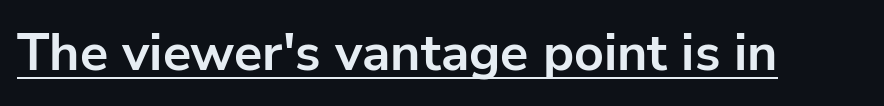
The image shows 52 px bold sans-serif type, upright; set normal letter spacing, underlined; low stroke contrast and a medium x-height.
